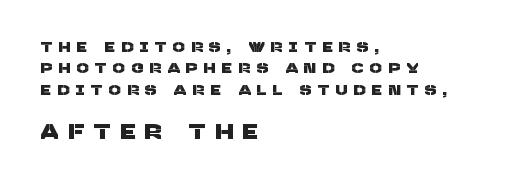
Q: Is the text underlined? A: No.
Q: How is the paragraph aligned? A: Left-aligned.
Q: Is the spacing between letters normal or unusually wide? A: Unusually wide.
Q: Is the spacing between lines tight, normal or loose? A: Normal.
Q: Which block of text is set in a larger size, the first (top) or the second (bottom)? A: The second (bottom) one.
